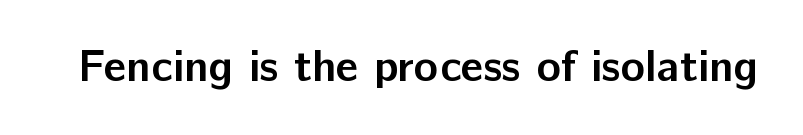
The image shows 45 px semibold sans-serif type, upright; set normal letter spacing, not underlined; low stroke contrast and a medium x-height.
